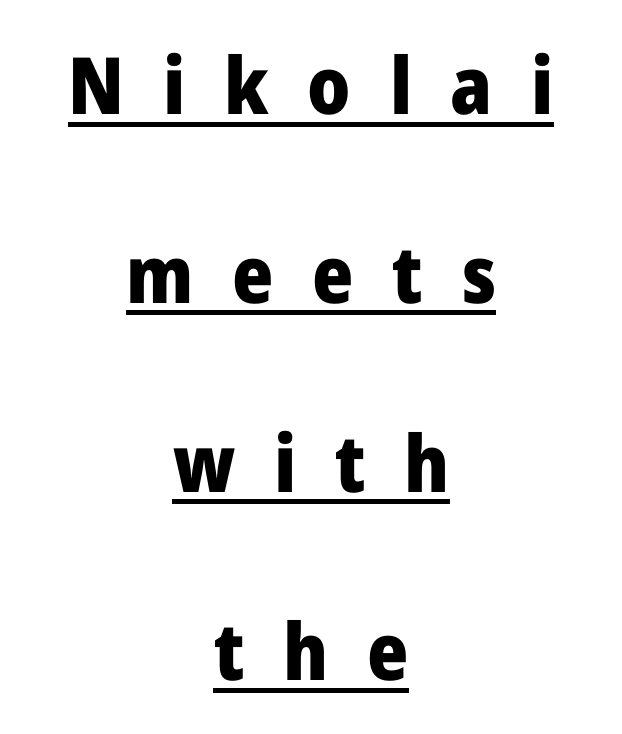
A centered setting, common on invitations and titles, is used for this passage. Character widths vary here, with narrow letters taking less room than wide ones. Line spacing here is loose. Underlining? Definitely there. Compared with an ordinary text face, these strokes are far heavier — a full bold. Letterform terminals end flat and unadorned throughout the passage.
